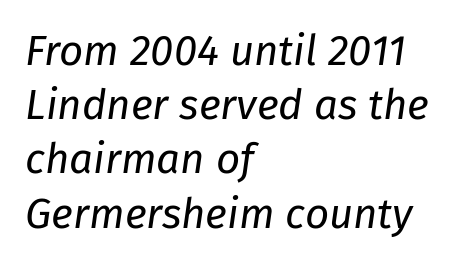
{"italic": "yes", "lean": "right", "slant_degrees": 8, "bold": "no", "weight": "regular", "width": "normal", "stroke_contrast": "low", "x_height": "medium", "monospaced": "no", "underline": "no", "align": "left", "line_spacing": "normal", "line_spacing_ratio": 1.29, "letter_spacing": "normal", "letter_spacing_em": 0.0, "glyph_px": 42}
